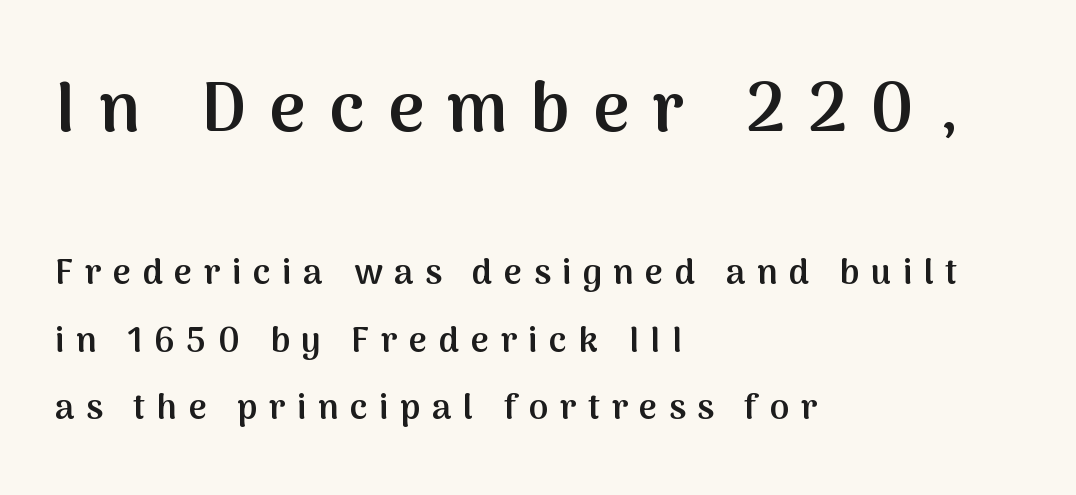
The image shows 70 px semibold sans-serif type, upright; set left-aligned, loose line spacing (1.93x), unusually wide letter spacing (+0.33 em), not underlined; the first (top) block is 2.0x larger; medium stroke contrast and a medium x-height.
